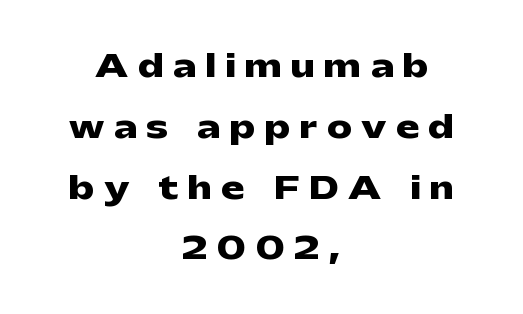
Q: Is the text bold? A: Yes.
Q: Is the text italic (slanted)? A: No, it is upright.
Q: Is the typeface a serif or a sans-serif typeface? A: Sans-serif.
Q: Is the text underlined? A: No.
Q: How is the paragraph aligned? A: Centered.
Q: Is the spacing between letters normal or unusually wide? A: Unusually wide.
Q: Is the spacing between lines tight, normal or loose? A: Loose.
Q: Width (condensed, normal, or wide)? A: Wide.
Q: Stroke contrast? A: Low.
Q: x-height? A: Medium.
Q: Monospaced? A: No.
